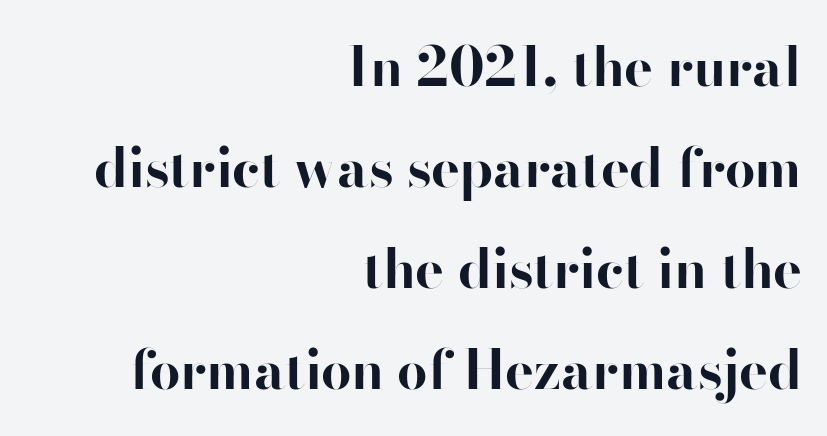
{"serif": "no", "italic": "no", "bold": "yes", "weight": "bold", "width": "normal", "stroke_contrast": "high", "x_height": "small", "monospaced": "no", "underline": "no", "align": "right", "line_spacing_ratio": 1.87, "letter_spacing": "normal", "letter_spacing_em": 0.0, "glyph_px": 54}
